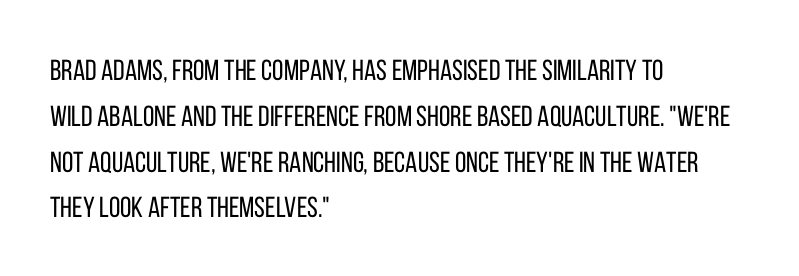
The image shows 29 px regular-weight, condensed sans-serif type, upright; set left-aligned, normal line spacing (1.58x), normal letter spacing, not underlined; low stroke contrast and a large x-height.
